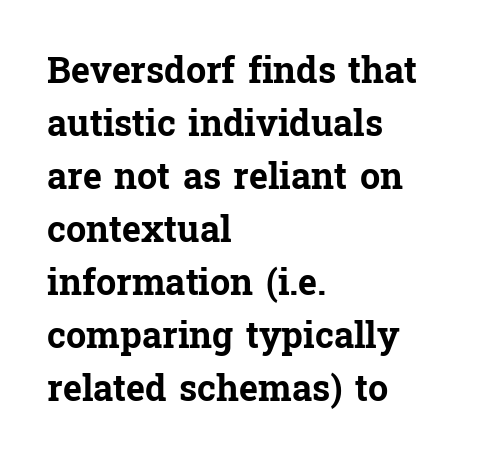
{"serif": "yes", "italic": "no", "bold": "yes", "weight": "bold", "width": "normal", "stroke_contrast": "low", "x_height": "medium", "monospaced": "no", "underline": "no", "align": "left", "line_spacing": "normal", "line_spacing_ratio": 1.47, "letter_spacing": "normal", "letter_spacing_em": 0.0, "glyph_px": 36}
